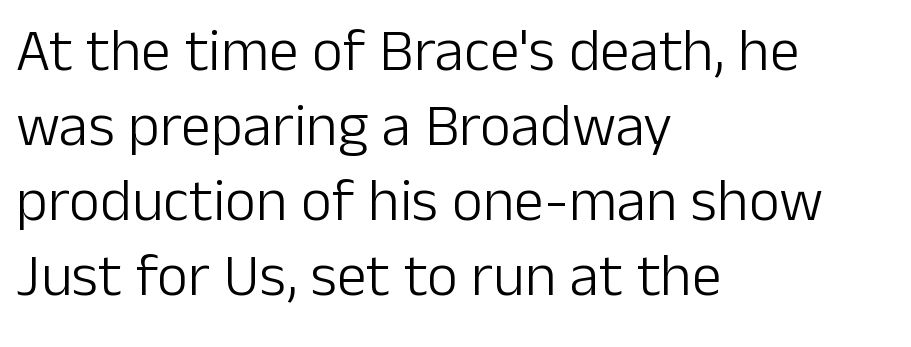
The image shows 60 px light sans-serif type, upright; set left-aligned, normal line spacing (1.25x), normal letter spacing, not underlined; low stroke contrast and a medium x-height.
